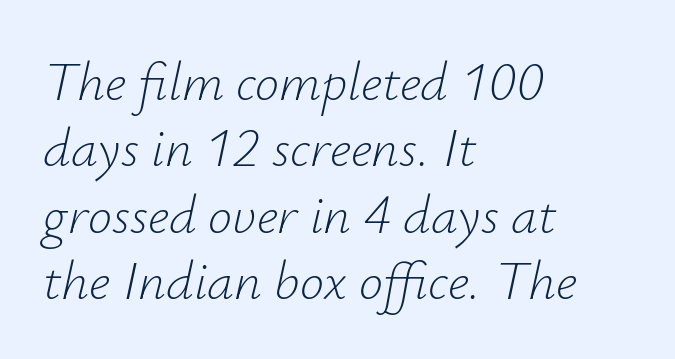
{"italic": "yes", "lean": "right", "slant_degrees": 12, "bold": "no", "weight": "light", "width": "normal", "stroke_contrast": "low", "x_height": "small", "monospaced": "no", "underline": "no", "align": "left", "line_spacing_ratio": 1.23, "letter_spacing": "normal", "letter_spacing_em": 0.0, "glyph_px": 54}
